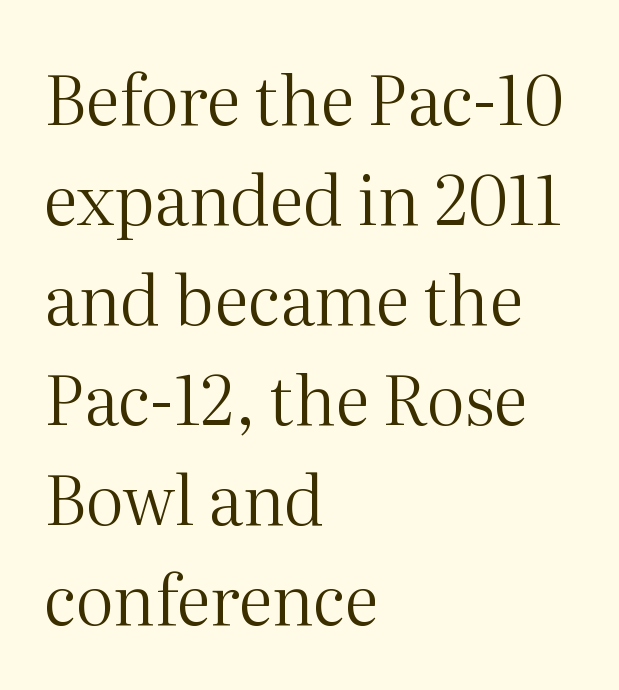
Q: Is the text bold? A: No.
Q: Is the text italic (slanted)? A: No, it is upright.
Q: Is the typeface a serif or a sans-serif typeface? A: Serif.
Q: Is the text underlined? A: No.
Q: How is the paragraph aligned? A: Left-aligned.
Q: Is the spacing between letters normal or unusually wide? A: Normal.
Q: Is the spacing between lines tight, normal or loose? A: Normal.
Q: Width (condensed, normal, or wide)? A: Normal.
Q: Stroke contrast? A: Medium.
Q: x-height? A: Medium.
Q: Monospaced? A: No.
